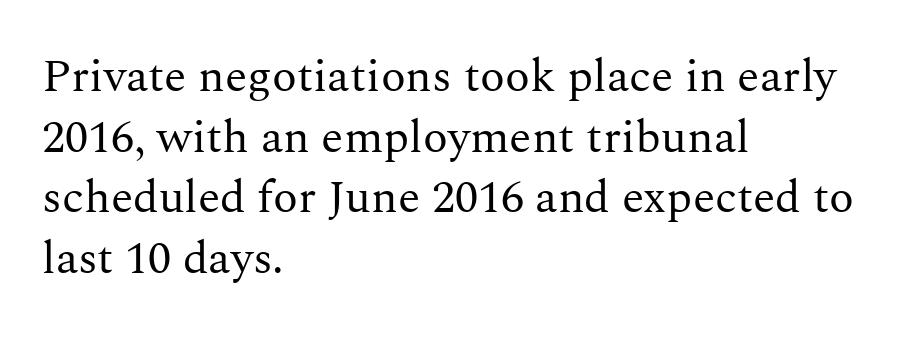
No extra ink here — the face is not bold. The text block is weighted toward the left margin, trailing off unevenly rightward. A typesetter would call this zero additional tracking. These lines are rendered in a variable-pitch font. Bare-footed words on every line. This is the regular roman posture of the typeface.
